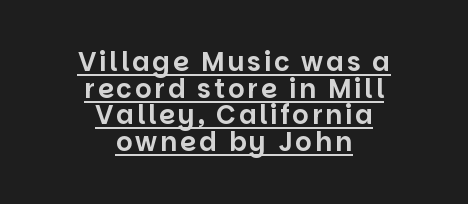
The image shows 26 px text type, upright; set centered, tight line spacing (1.02x), underlined.
